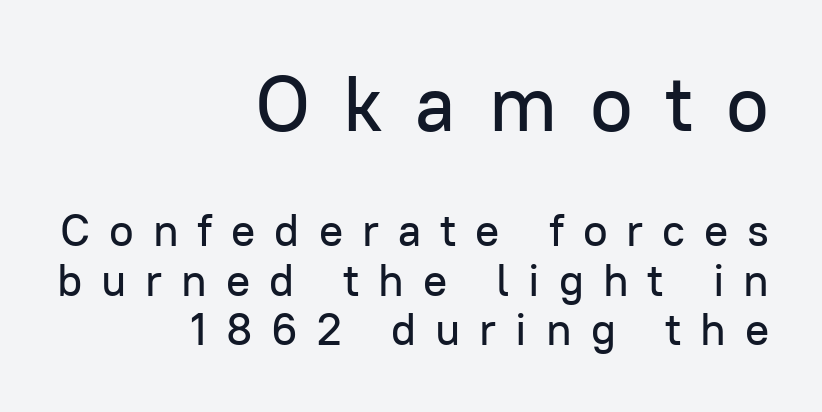
{"serif": "no", "italic": "no", "width": "normal", "stroke_contrast": "low", "x_height": "medium", "monospaced": "no", "underline": "no", "align": "right", "line_spacing": "tight", "line_spacing_ratio": 1.1, "letter_spacing": "wide", "letter_spacing_em": 0.42, "larger_block": "first", "size_ratio": 1.73, "glyph_px": 78}
